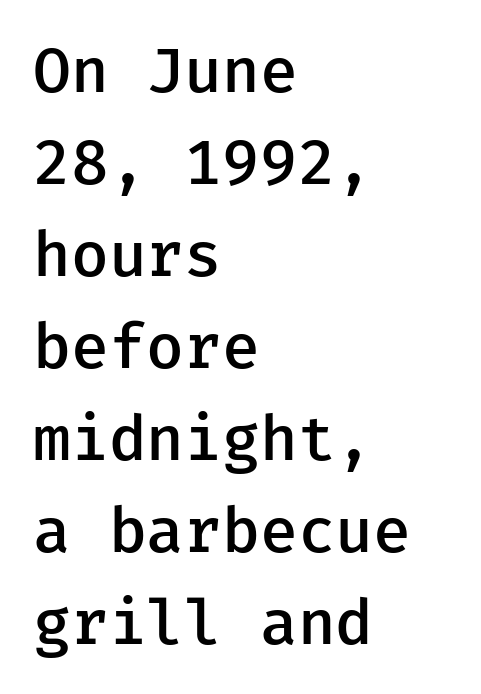
The image shows 63 px semibold sans-serif type, upright; set left-aligned, normal line spacing (1.46x), normal letter spacing, not underlined; low stroke contrast and a medium x-height.
